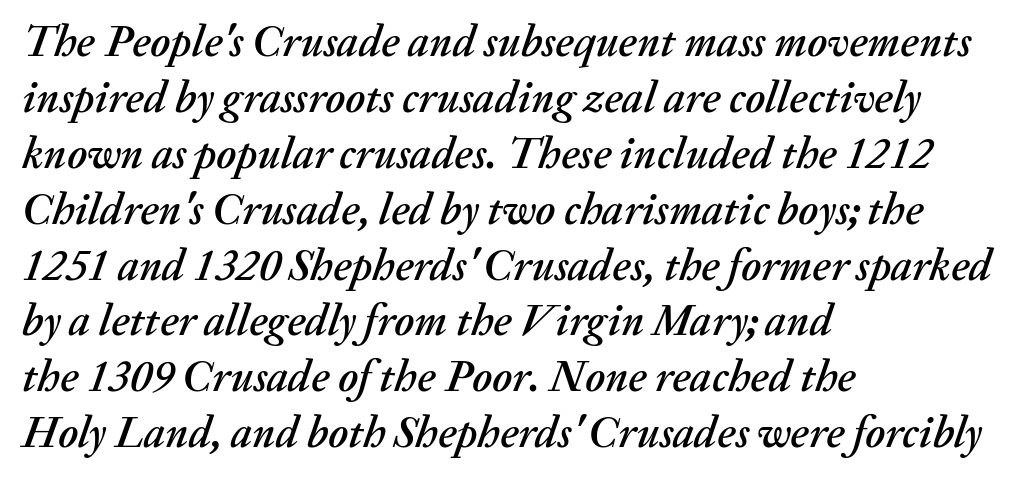
The letters are slanted; this is an italic face. The rendering anchors every line to the left-hand side. Each letter keeps its own natural width here, so spacing adapts to shape. The tracking reads as untouched default to a designer's eye.
